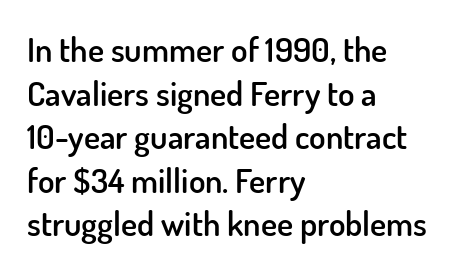
Q: Is the text bold? A: Semi-bold.
Q: Is the text italic (slanted)? A: No, it is upright.
Q: Is the typeface a serif or a sans-serif typeface? A: Sans-serif.
Q: Is the text underlined? A: No.
Q: How is the paragraph aligned? A: Left-aligned.
Q: Is the spacing between letters normal or unusually wide? A: Normal.
Q: Is the spacing between lines tight, normal or loose? A: Normal.
Q: Width (condensed, normal, or wide)? A: Normal.
Q: Stroke contrast? A: Low.
Q: x-height? A: Small.
Q: Monospaced? A: No.
